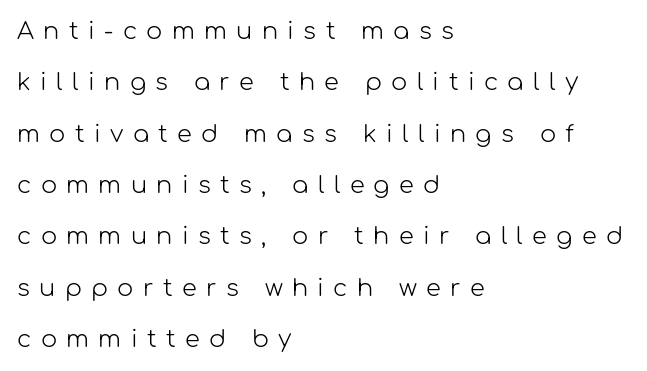
{"italic": "no", "bold": "no", "underline": "no", "align": "left", "line_spacing": "loose", "line_spacing_ratio": 2.14, "letter_spacing": "wide", "letter_spacing_em": 0.39, "glyph_px": 24}
